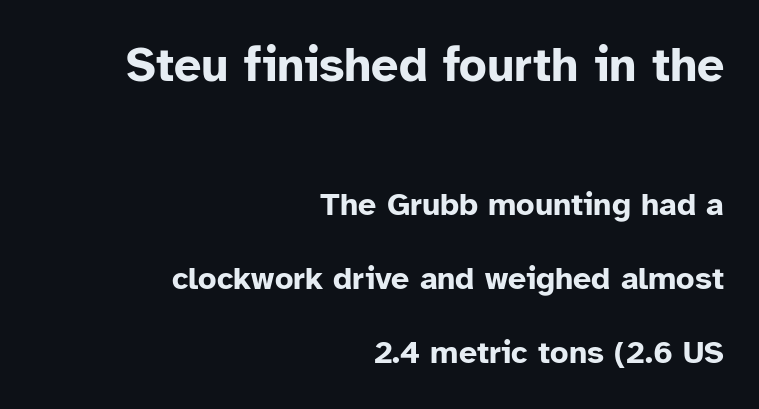
Italic: no, the glyphs are upright roman. This is heavy type, rendered in bold. The vertical gap from one line to the next is large. You can tell from the bare stems that sans-serif type was used. Note: larger setting up top, smaller setting below.
